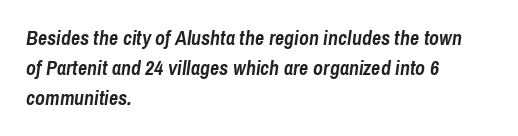
{"italic": "yes", "lean": "right", "slant_degrees": 8, "bold": "yes", "underline": "no", "align": "left", "line_spacing": "normal", "line_spacing_ratio": 1.5, "letter_spacing": "normal", "letter_spacing_em": 0.0, "glyph_px": 20}
